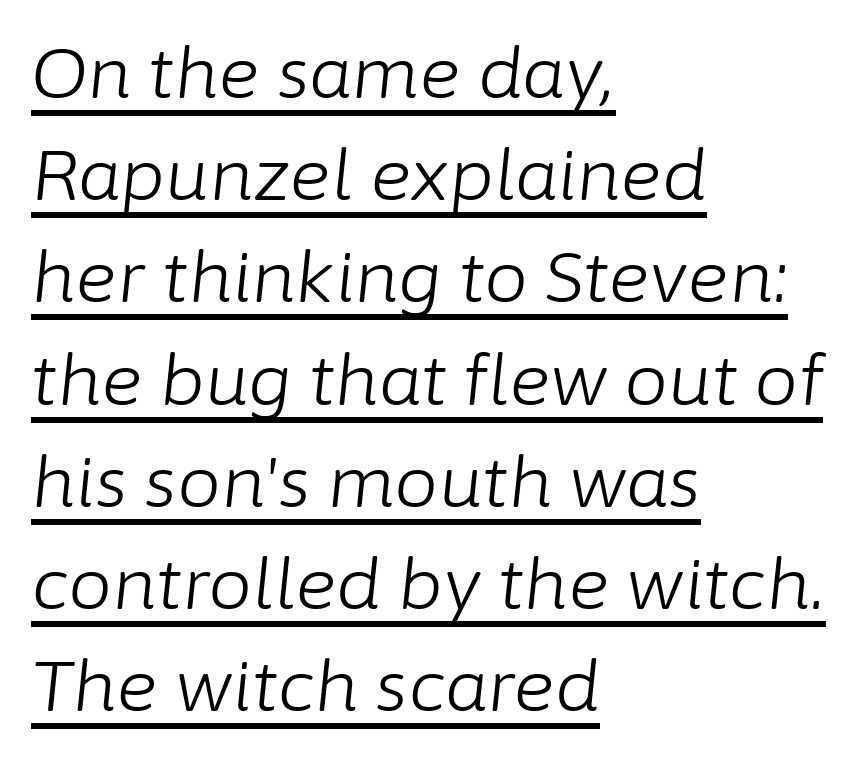
{"italic": "yes", "lean": "right", "slant_degrees": 6, "bold": "no", "weight": "light", "width": "normal", "stroke_contrast": "low", "x_height": "medium", "monospaced": "no", "underline": "yes", "align": "left", "line_spacing": "normal", "line_spacing_ratio": 1.46, "letter_spacing": "normal", "letter_spacing_em": 0.0, "glyph_px": 70}
